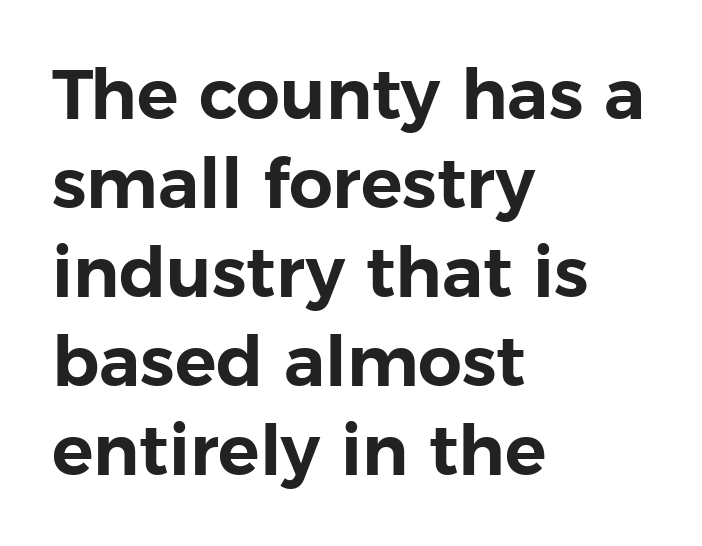
{"serif": "no", "italic": "no", "width": "normal", "stroke_contrast": "low", "x_height": "medium", "monospaced": "no", "underline": "no", "align": "left", "line_spacing": "normal", "line_spacing_ratio": 1.29, "letter_spacing": "normal", "letter_spacing_em": 0.0, "glyph_px": 69}
